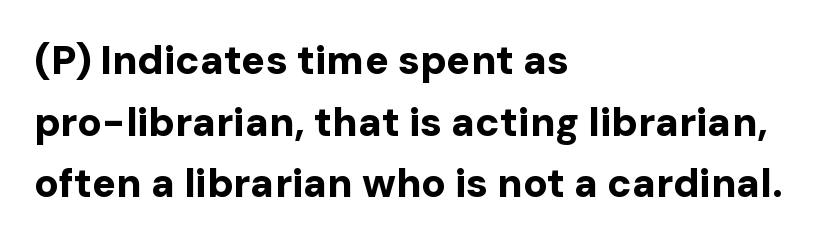
The image shows 40 px bold sans-serif type, upright; set left-aligned, normal line spacing (1.54x), normal letter spacing, not underlined; low stroke contrast and a medium x-height.
